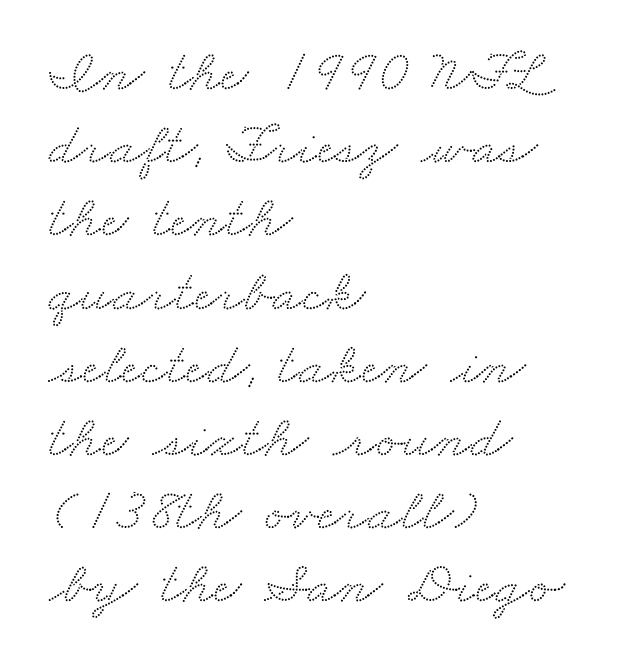
Q: Is the typeface a serif or a sans-serif typeface? A: Serif.
Q: Is the text underlined? A: No.
Q: How is the paragraph aligned? A: Left-aligned.
Q: Is the spacing between letters normal or unusually wide? A: Normal.
Q: Width (condensed, normal, or wide)? A: Wide.
Q: Stroke contrast? A: Medium.
Q: x-height? A: Small.
Q: Monospaced? A: No.
